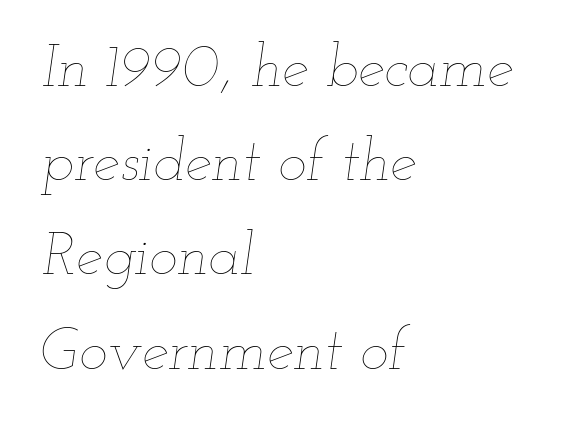
Q: Is the text bold? A: No.
Q: Is the text italic (slanted)? A: Yes, it leans right by about 12 degrees.
Q: Is the text underlined? A: No.
Q: How is the paragraph aligned? A: Left-aligned.
Q: Is the spacing between letters normal or unusually wide? A: Normal.
Q: Is the spacing between lines tight, normal or loose? A: Normal.
Q: Width (condensed, normal, or wide)? A: Wide.
Q: Stroke contrast? A: Low.
Q: x-height? A: Small.
Q: Monospaced? A: No.
